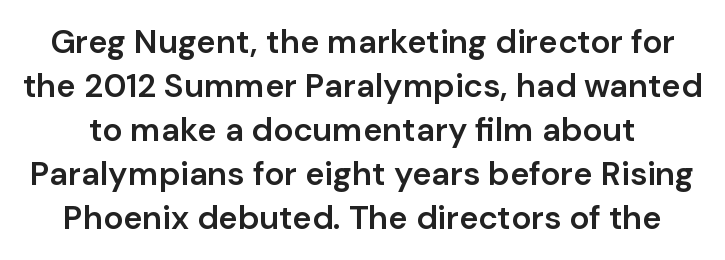
The image shows 33 px semibold sans-serif type, upright; set normal line spacing (1.33x), normal letter spacing, not underlined; low stroke contrast and a medium x-height.
